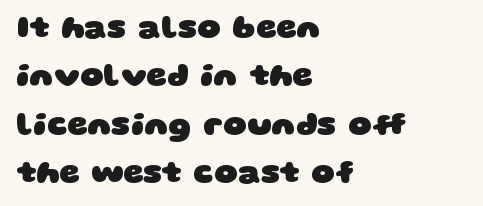
{"serif": "no", "bold": "yes", "weight": "heavy", "width": "wide", "stroke_contrast": "low", "x_height": "large", "monospaced": "no", "underline": "no", "align": "left", "line_spacing": "normal", "line_spacing_ratio": 1.51, "letter_spacing": "normal", "letter_spacing_em": 0.0, "glyph_px": 32}
